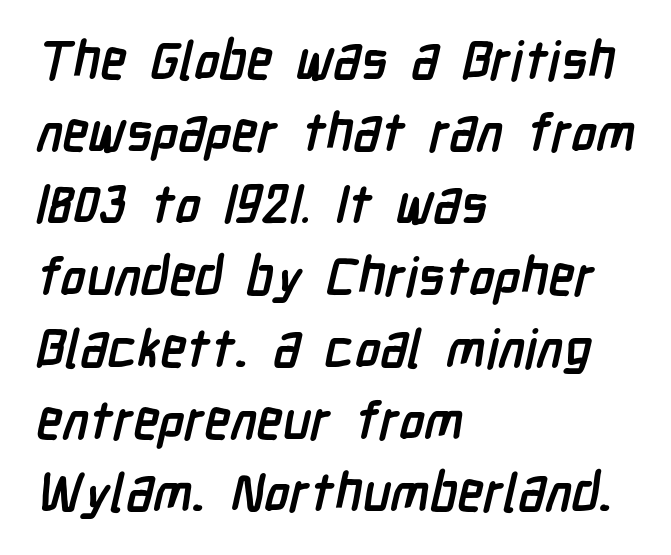
Compared with a centered layout, this one pins lines to the left instead. In terms of letterform style, serifs are entirely absent. Students, this is bold: see how much ink each stroke carries. Beneath every word, the page is bare. Rows of type keep a routine distance in the vertical direction. The passage shown is typed in a proportional face where columns would drift.
